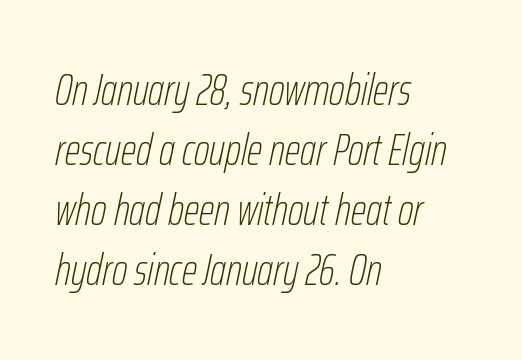
Every row of glyphs begins at an identical x-position on the left. The space between consecutive lines is moderate. Compared with typical body copy, the letter spacing here is the same. You could not count columns in this text — the font is proportionally spaced. Weight: not bold — regular or lighter. Only glyphs here, with clear space below each row.
